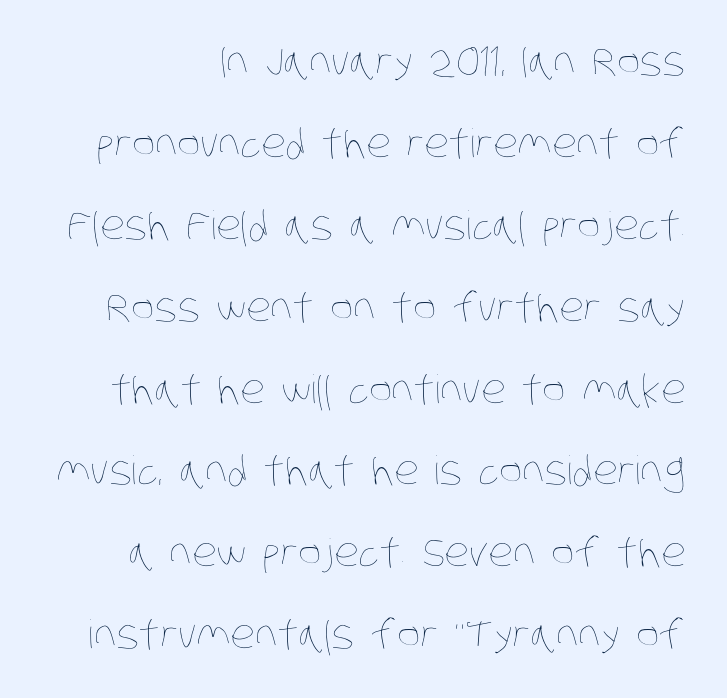
Baseline-to-baseline distance is far greater than the letter height. Character widths vary here, with narrow letters taking less room than wide ones. You could call the tracking neutral — neither tight nor loose. The area under the type is left untouched.
